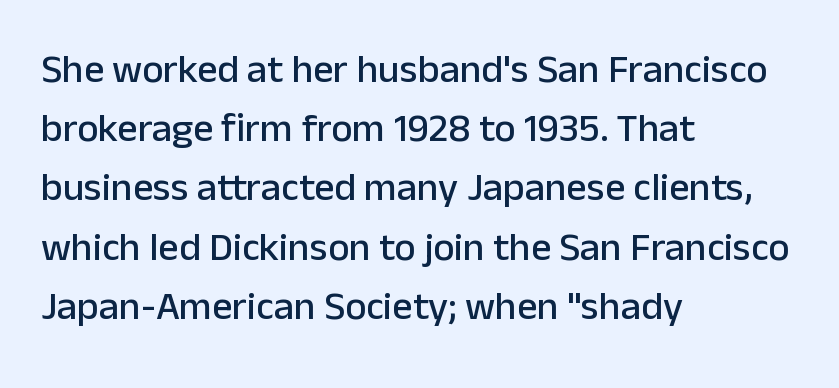
Q: Is the text italic (slanted)? A: No, it is upright.
Q: Is the typeface a serif or a sans-serif typeface? A: Sans-serif.
Q: Is the text underlined? A: No.
Q: How is the paragraph aligned? A: Left-aligned.
Q: Is the spacing between letters normal or unusually wide? A: Normal.
Q: Is the spacing between lines tight, normal or loose? A: Normal.
Q: Width (condensed, normal, or wide)? A: Normal.
Q: Stroke contrast? A: Low.
Q: x-height? A: Medium.
Q: Monospaced? A: No.
